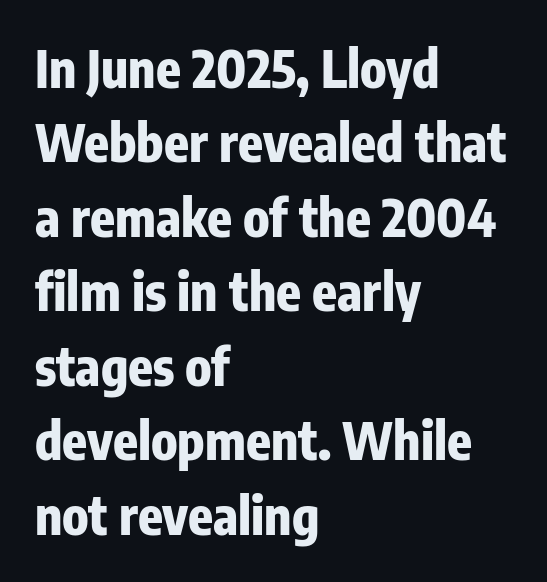
The image shows 51 px heavy, condensed sans-serif type, upright; set left-aligned, normal line spacing (1.46x), normal letter spacing, not underlined; low stroke contrast and a medium x-height.
